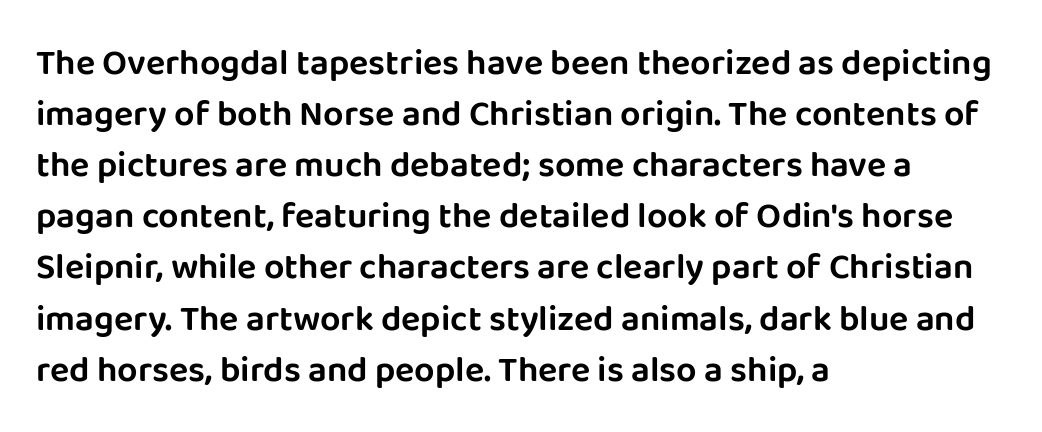
The image shows 36 px sans-serif type, upright; set left-aligned, normal line spacing (1.42x), normal letter spacing, not underlined; low stroke contrast and a large x-height.
